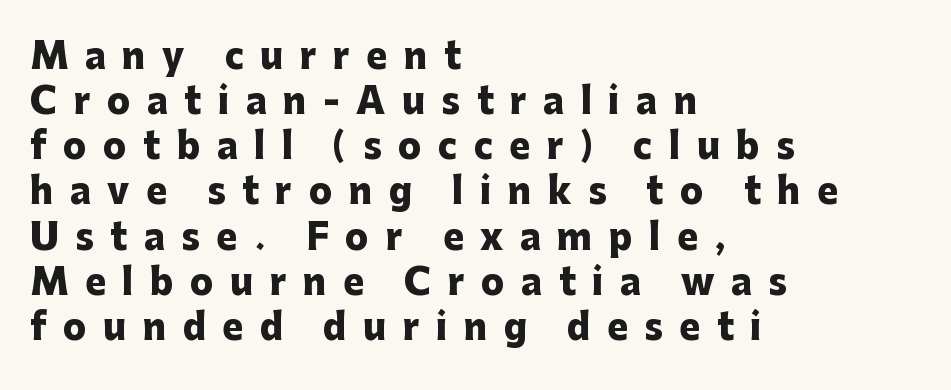
{"serif": "no", "italic": "no", "bold": "yes", "weight": "heavy", "width": "normal", "stroke_contrast": "low", "x_height": "medium", "monospaced": "no", "underline": "no", "align": "left", "line_spacing": "normal", "line_spacing_ratio": 1.29, "letter_spacing": "wide", "letter_spacing_em": 0.47, "glyph_px": 35}
